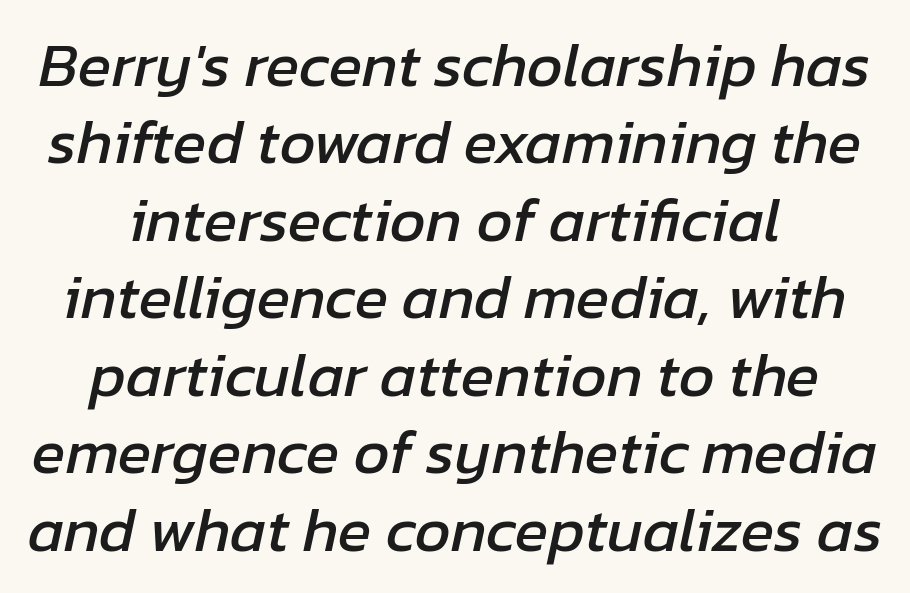
Successive baselines arrive at the customary interval. The whole block is typeset with a tilt. Descenders hang freely into open space. This sample uses plain, unmodified letter spacing. Caption: multi-line text, centered on the measure.
